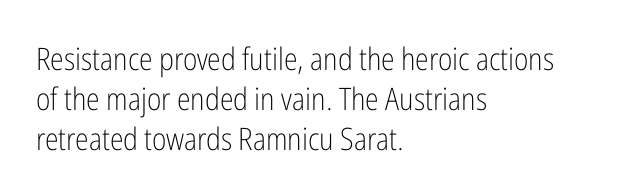
The setting favours the left margin, as ordinary paragraphs usually do. The typeface chosen for these lines omits serifs. Nobody touched the tracking dial on this one. No heavy texture on the line: the type isn't bold. Do the characters align in a grid? No, the font is proportional. Evenly set lines give the paragraph a standard silhouette.
